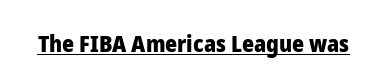
{"italic": "no", "bold": "yes", "underline": "yes", "letter_spacing": "normal", "letter_spacing_em": 0.0, "glyph_px": 23}
